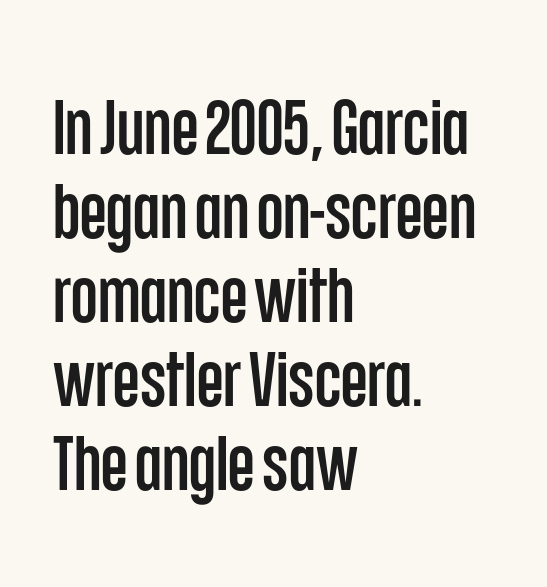
Q: Is the text italic (slanted)? A: No, it is upright.
Q: Is the typeface a serif or a sans-serif typeface? A: Sans-serif.
Q: Is the text underlined? A: No.
Q: How is the paragraph aligned? A: Left-aligned.
Q: Is the spacing between letters normal or unusually wide? A: Normal.
Q: Is the spacing between lines tight, normal or loose? A: Tight.
Q: Width (condensed, normal, or wide)? A: Condensed.
Q: Stroke contrast? A: Low.
Q: x-height? A: Large.
Q: Monospaced? A: No.
